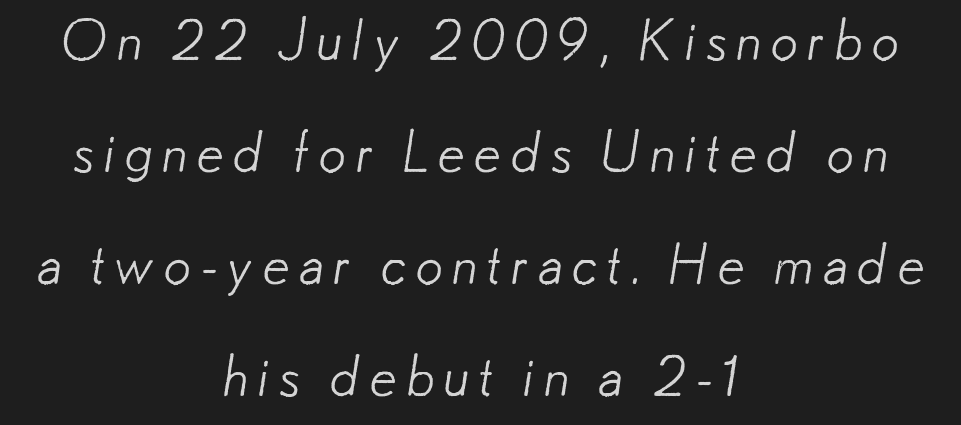
{"serif": "no", "bold": "no", "weight": "light", "width": "normal", "stroke_contrast": "low", "x_height": "small", "monospaced": "no", "underline": "no", "align": "center", "line_spacing": "loose", "line_spacing_ratio": 2.0, "glyph_px": 56}
